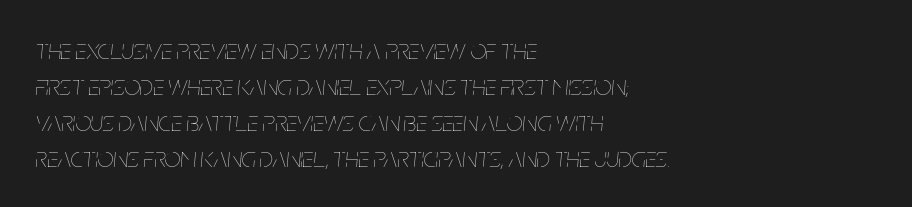
The image shows 28 px thin, condensed type, italic (leaning right); set left-aligned, normal line spacing (1.28x), normal letter spacing, not underlined; low stroke contrast and a large x-height.
